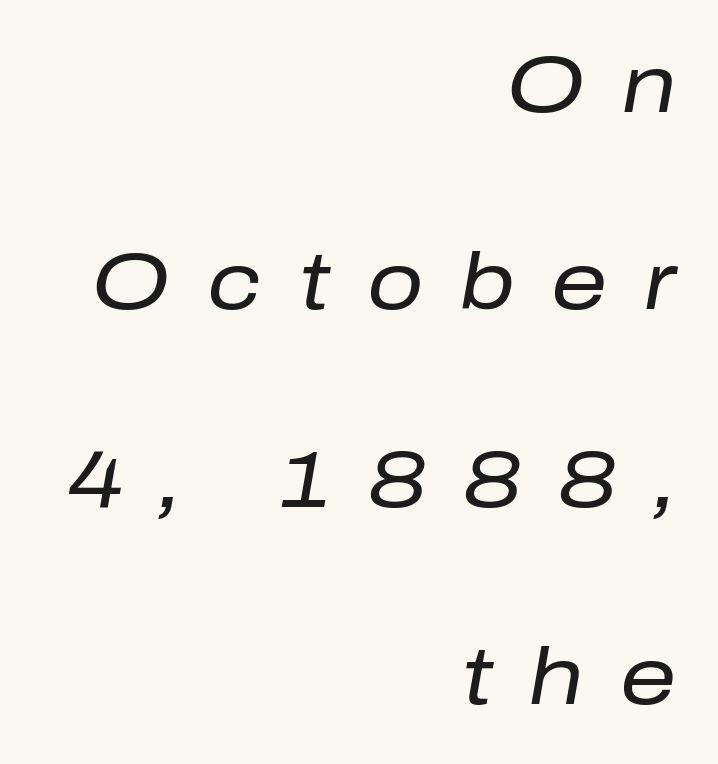
Notice the wide empty band between every row — that's loose leading. The line texture is sparse and dotted thanks to wide tracking. Spacing verdict: proportional, widths tailored to each character. The glyphs are unaccompanied by any horizontal stroke below them. Notice how the passage keeps a crisp vertical edge on the right only.
